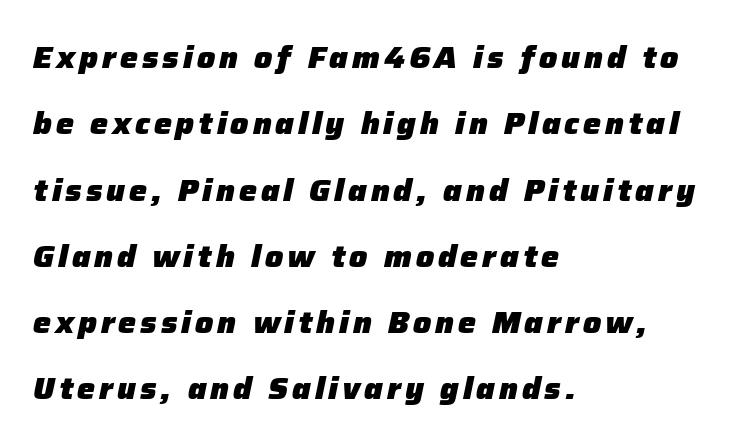
This sample uses an oblique cut, with every glyph tilted off the vertical. What weight is shown? A full bold with thick strokes. Glance below the letters and you will spot only blank space. Widely set lines give the paragraph a tall, airy silhouette.
